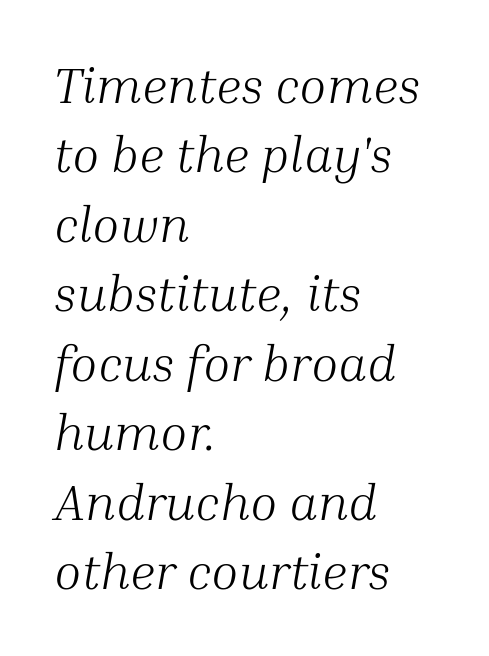
You can tell from the footed stems that serif type was used. Type without underlining. Does the lettering tilt? It does — this is italic. The setting favours the left margin, as ordinary paragraphs usually do. Vertical stems look standard width or narrower in stroke. These lines are rendered in a variable-pitch font.
